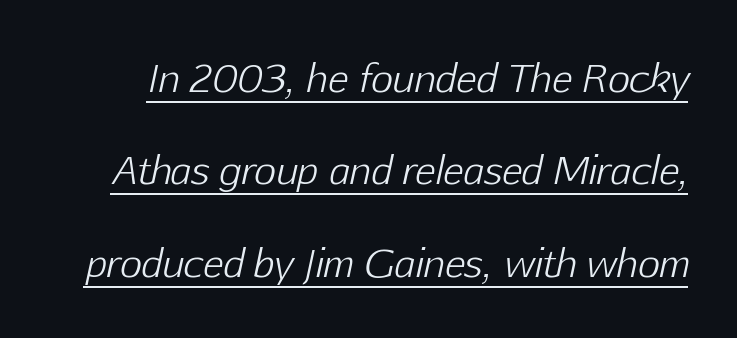
The image shows 38 px light type, italic (leaning right); set loose line spacing (2.43x), normal letter spacing, underlined; low stroke contrast and a medium x-height.
